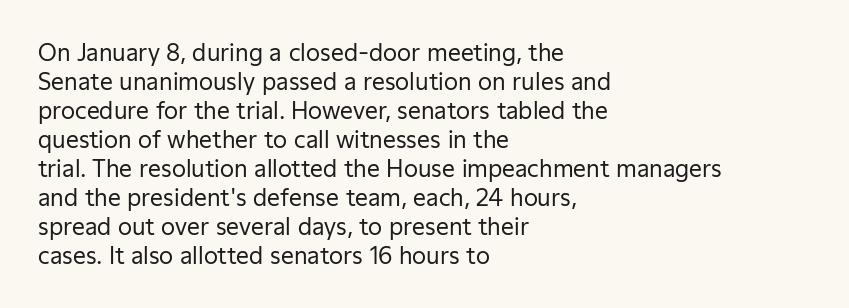
Q: Is the text bold? A: No.
Q: Is the text italic (slanted)? A: No, it is upright.
Q: Is the text underlined? A: No.
Q: How is the paragraph aligned? A: Left-aligned.
Q: Is the spacing between letters normal or unusually wide? A: Normal.
Q: Is the spacing between lines tight, normal or loose? A: Normal.
